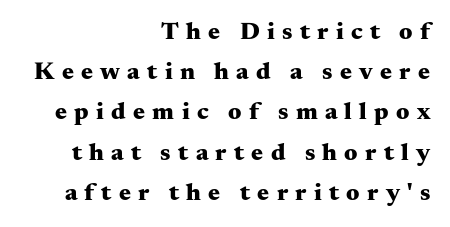
Q: Is the text bold? A: Yes.
Q: Is the text italic (slanted)? A: No, it is upright.
Q: Is the text underlined? A: No.
Q: How is the paragraph aligned? A: Right-aligned.
Q: Is the spacing between letters normal or unusually wide? A: Unusually wide.
Q: Is the spacing between lines tight, normal or loose? A: Normal.
